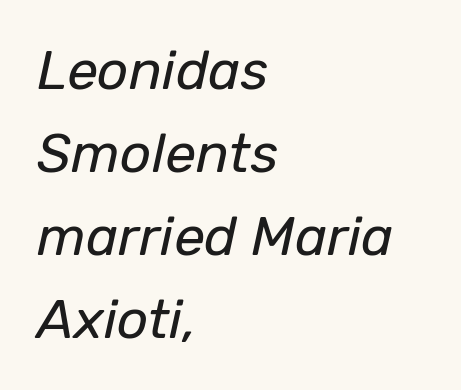
The image shows 55 px regular-weight type, italic (leaning right); set left-aligned, normal line spacing (1.51x), normal letter spacing, not underlined; low stroke contrast and a medium x-height.
